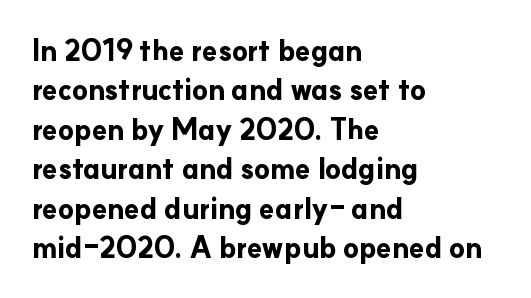
Q: Is the text bold? A: Yes.
Q: Is the text italic (slanted)? A: No, it is upright.
Q: Is the typeface a serif or a sans-serif typeface? A: Sans-serif.
Q: Is the text underlined? A: No.
Q: How is the paragraph aligned? A: Left-aligned.
Q: Is the spacing between letters normal or unusually wide? A: Normal.
Q: Is the spacing between lines tight, normal or loose? A: Normal.
Q: Width (condensed, normal, or wide)? A: Normal.
Q: Stroke contrast? A: Low.
Q: x-height? A: Small.
Q: Monospaced? A: No.
